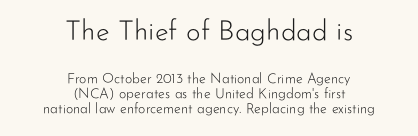
The image shows 28 px light sans-serif type, upright; set centered, tight line spacing (1.08x), normal letter spacing, not underlined; the first (top) block is 2.0x larger; low stroke contrast and a small x-height.
